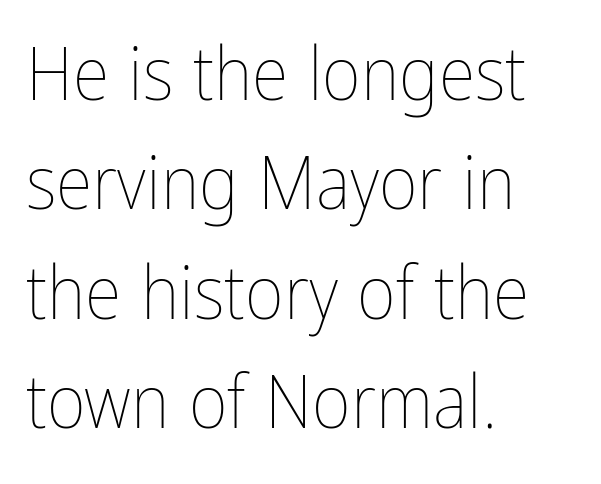
Q: Is the text bold? A: No.
Q: Is the text italic (slanted)? A: No, it is upright.
Q: Is the text underlined? A: No.
Q: How is the paragraph aligned? A: Left-aligned.
Q: Is the spacing between letters normal or unusually wide? A: Normal.
Q: Is the spacing between lines tight, normal or loose? A: Normal.
Q: Width (condensed, normal, or wide)? A: Condensed.
Q: Stroke contrast? A: Low.
Q: x-height? A: Medium.
Q: Monospaced? A: No.
